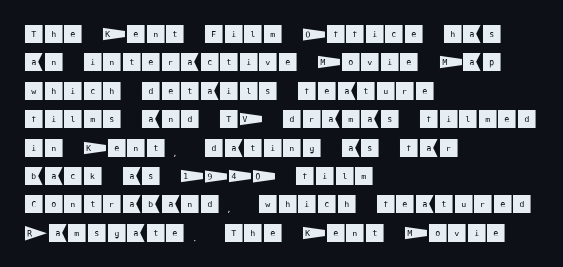
{"italic": "no", "underline": "no", "align": "left", "line_spacing": "normal", "line_spacing_ratio": 1.42, "letter_spacing": "normal", "letter_spacing_em": 0.0, "glyph_px": 20}
